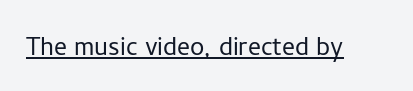
Q: Is the text bold? A: No.
Q: Is the text italic (slanted)? A: No, it is upright.
Q: Is the typeface a serif or a sans-serif typeface? A: Sans-serif.
Q: Is the text underlined? A: Yes.
Q: Is the spacing between letters normal or unusually wide? A: Normal.
Q: Width (condensed, normal, or wide)? A: Normal.
Q: Stroke contrast? A: Low.
Q: x-height? A: Medium.
Q: Monospaced? A: No.
